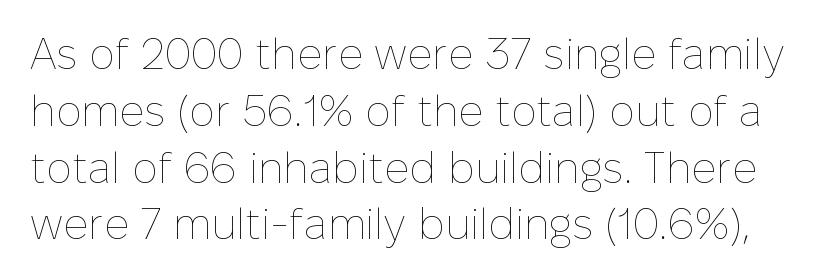
The image shows 43 px thin type, upright; set normal line spacing (1.32x), normal letter spacing, not underlined; low stroke contrast and a medium x-height.
